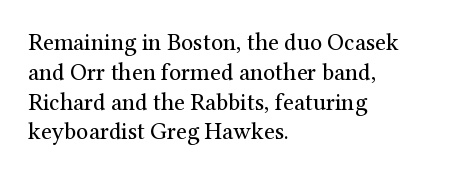
The image shows 24 px text type, upright; set left-aligned, line spacing 1.24x, normal letter spacing, not underlined.
